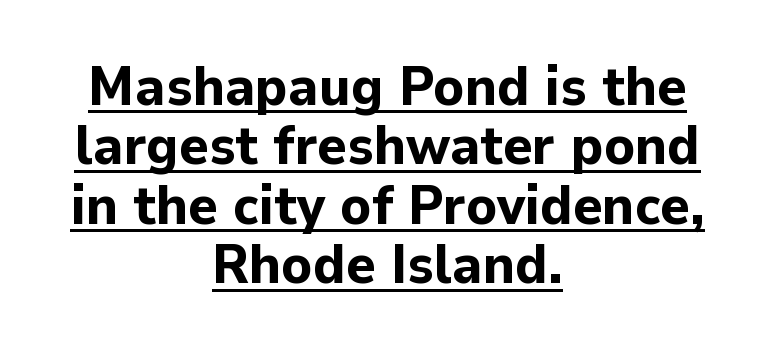
The image shows 56 px bold sans-serif type, upright; set centered, tight line spacing (1.06x), normal letter spacing, underlined; low stroke contrast and a medium x-height.
